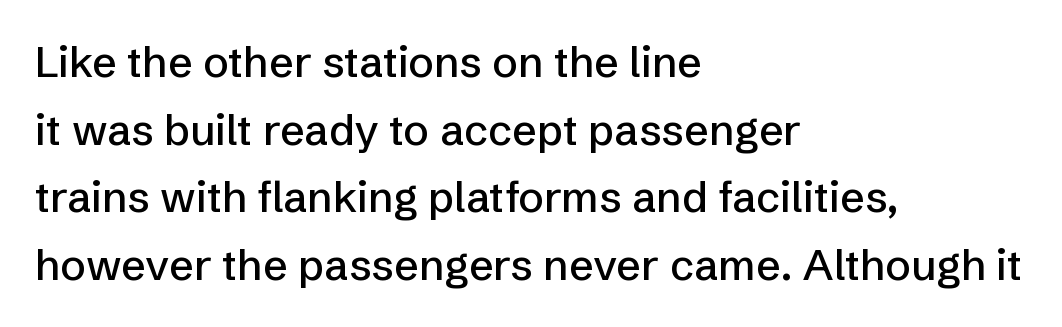
{"serif": "no", "italic": "no", "width": "normal", "stroke_contrast": "low", "x_height": "medium", "monospaced": "no", "underline": "no", "align": "left", "line_spacing": "normal", "line_spacing_ratio": 1.57, "letter_spacing": "normal", "letter_spacing_em": 0.0, "glyph_px": 43}
